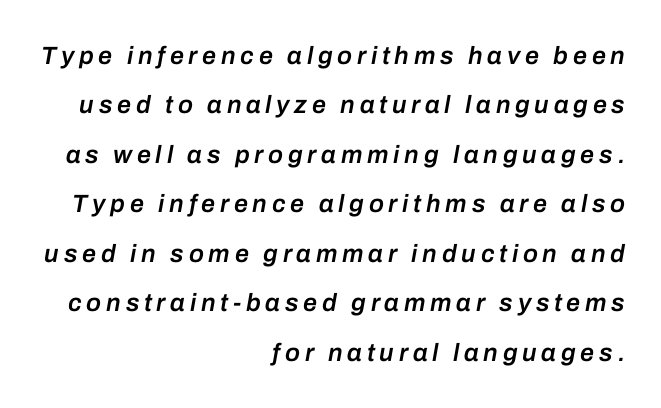
Q: Is the text bold? A: Semi-bold.
Q: Is the text italic (slanted)? A: Yes, it leans right by about 10 degrees.
Q: Is the text underlined? A: No.
Q: How is the paragraph aligned? A: Right-aligned.
Q: Is the spacing between lines tight, normal or loose? A: Loose.
